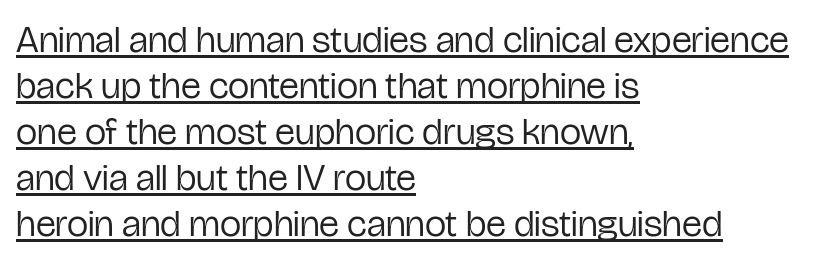
The image shows 38 px regular-weight, condensed sans-serif type, upright; set left-aligned, line spacing 1.21x, normal letter spacing, underlined; low stroke contrast and a medium x-height.
